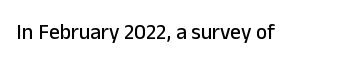
The image shows 21 px text type, upright; set normal letter spacing, not underlined.
